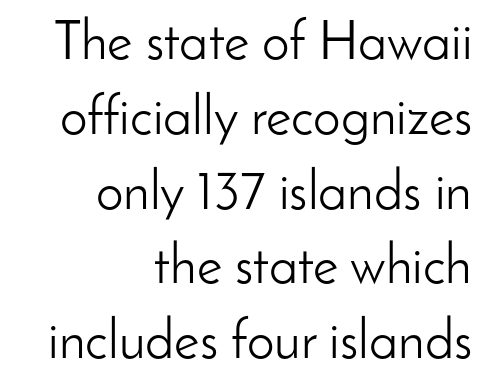
The image shows 55 px light sans-serif type, upright; set right-aligned, normal line spacing (1.36x), normal letter spacing, not underlined; low stroke contrast and a small x-height.
